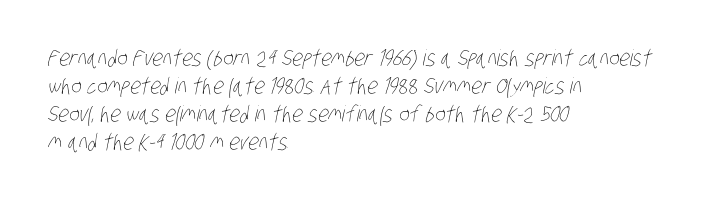
The strokes are not fattened; the text isn't bold. The rendering uses a moderate line-height, typical for paragraphs. The face used here is rendered with its standard letterfit. Type without underlining.
